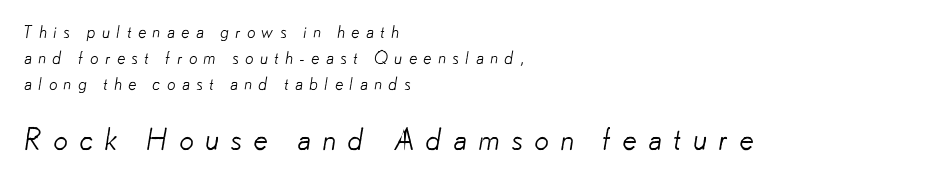
The image shows 30 px light sans-serif type; set left-aligned, normal line spacing (1.52x), unusually wide letter spacing (+0.36 em), not underlined; the second (bottom) block is 1.76x larger; low stroke contrast and a small x-height.
